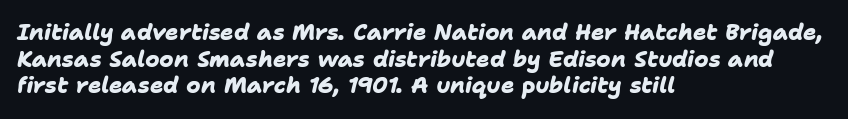
The image shows 22 px bold type; set left-aligned, line spacing 1.21x, normal letter spacing, not underlined.
